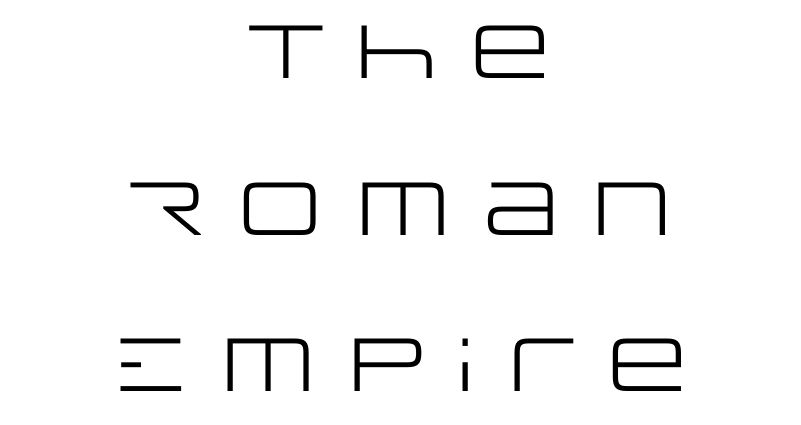
Q: Is the text bold? A: No.
Q: Is the text italic (slanted)? A: No, it is upright.
Q: Is the typeface a serif or a sans-serif typeface? A: Sans-serif.
Q: Is the text underlined? A: No.
Q: How is the paragraph aligned? A: Centered.
Q: Is the spacing between letters normal or unusually wide? A: Normal.
Q: Is the spacing between lines tight, normal or loose? A: Loose.
Q: Width (condensed, normal, or wide)? A: Wide.
Q: Stroke contrast? A: Low.
Q: x-height? A: Large.
Q: Monospaced? A: No.
